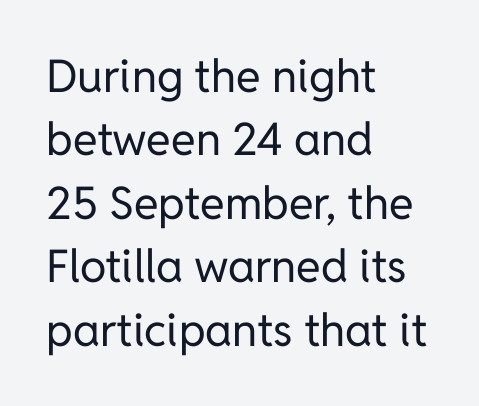
Q: Is the text bold? A: No.
Q: Is the text italic (slanted)? A: No, it is upright.
Q: Is the typeface a serif or a sans-serif typeface? A: Sans-serif.
Q: Is the text underlined? A: No.
Q: How is the paragraph aligned? A: Left-aligned.
Q: Is the spacing between letters normal or unusually wide? A: Normal.
Q: Is the spacing between lines tight, normal or loose? A: Normal.
Q: Width (condensed, normal, or wide)? A: Normal.
Q: Stroke contrast? A: Low.
Q: x-height? A: Medium.
Q: Monospaced? A: No.
